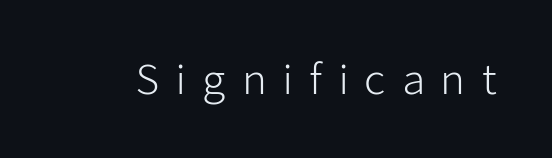
Q: Is the text bold? A: No.
Q: Is the text italic (slanted)? A: No, it is upright.
Q: Is the typeface a serif or a sans-serif typeface? A: Sans-serif.
Q: Is the text underlined? A: No.
Q: Is the spacing between letters normal or unusually wide? A: Unusually wide.
Q: Width (condensed, normal, or wide)? A: Normal.
Q: Stroke contrast? A: Low.
Q: x-height? A: Medium.
Q: Monospaced? A: No.
